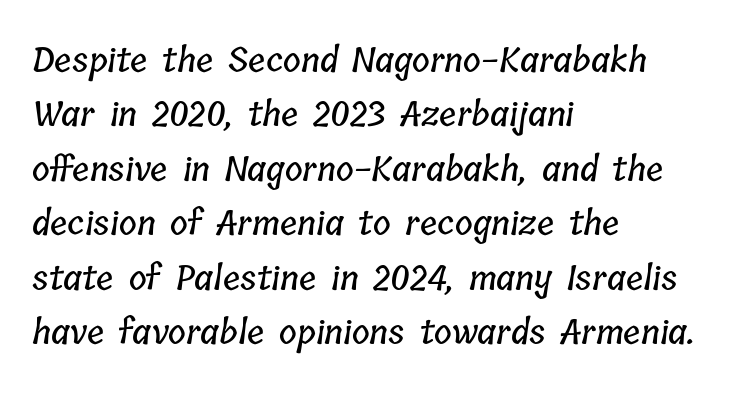
Q: Is the text underlined? A: No.
Q: How is the paragraph aligned? A: Left-aligned.
Q: Is the spacing between letters normal or unusually wide? A: Normal.
Q: Is the spacing between lines tight, normal or loose? A: Normal.
Q: Width (condensed, normal, or wide)? A: Condensed.
Q: Stroke contrast? A: Low.
Q: x-height? A: Medium.
Q: Monospaced? A: No.
